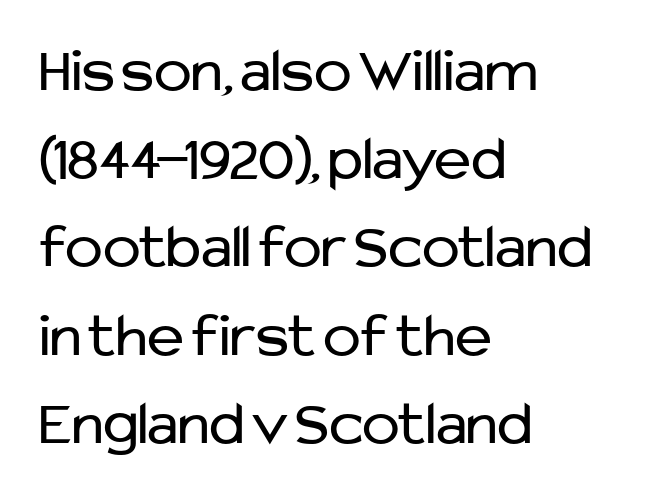
Q: Is the text bold? A: No.
Q: Is the text italic (slanted)? A: No, it is upright.
Q: Is the typeface a serif or a sans-serif typeface? A: Sans-serif.
Q: Is the text underlined? A: No.
Q: How is the paragraph aligned? A: Left-aligned.
Q: Is the spacing between letters normal or unusually wide? A: Normal.
Q: Is the spacing between lines tight, normal or loose? A: Normal.
Q: Width (condensed, normal, or wide)? A: Normal.
Q: Stroke contrast? A: Low.
Q: x-height? A: Medium.
Q: Monospaced? A: No.
